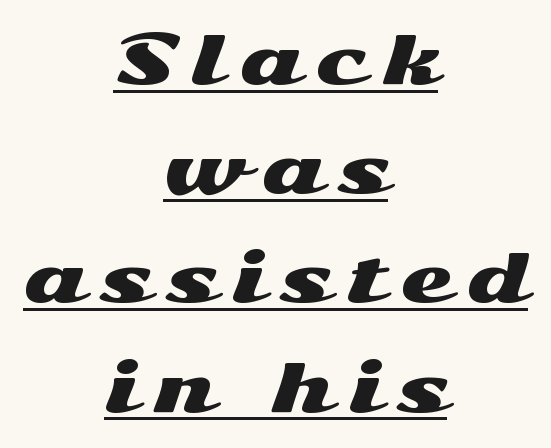
The image shows 67 px wide sans-serif type; set centered, normal line spacing (1.63x), unusually wide letter spacing (+0.23 em), underlined; medium stroke contrast and a medium x-height.
